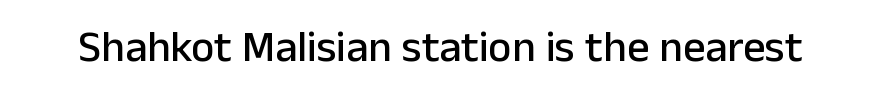
Q: Is the text italic (slanted)? A: No, it is upright.
Q: Is the typeface a serif or a sans-serif typeface? A: Sans-serif.
Q: Is the text underlined? A: No.
Q: Is the spacing between letters normal or unusually wide? A: Normal.
Q: Width (condensed, normal, or wide)? A: Normal.
Q: Stroke contrast? A: Low.
Q: x-height? A: Medium.
Q: Monospaced? A: No.
